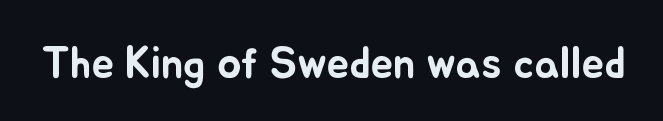
{"italic": "no", "width": "normal", "stroke_contrast": "low", "x_height": "small", "monospaced": "no", "underline": "no", "letter_spacing": "normal", "letter_spacing_em": 0.0, "glyph_px": 45}
